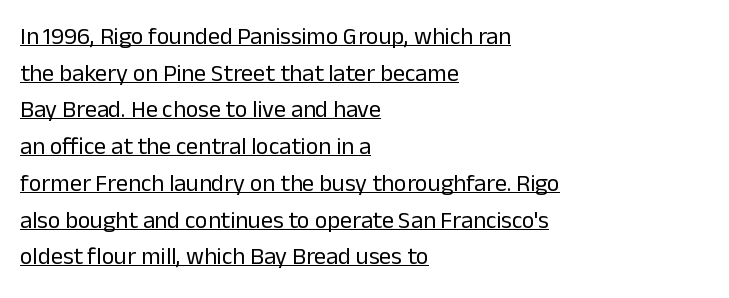
Somebody hit Ctrl+U on this one — the words are underlined. Characters remain perfectly vertical along every line. Reading down the block, your eye returns to a fixed left position each line. The letters sit at their default tracking, neither squeezed nor spread. Summary of vertical rhythm: regular, with standard interline spacing. Stroke mass is kept to a normal reading level or below.
